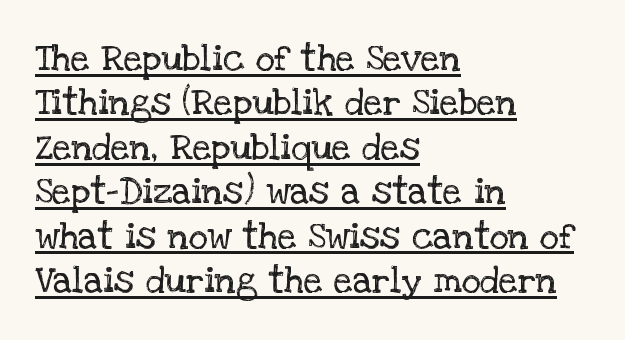
The image shows 37 px regular-weight serif type, upright; set left-aligned, line spacing 1.2x, normal letter spacing, underlined; low stroke contrast and a large x-height.
